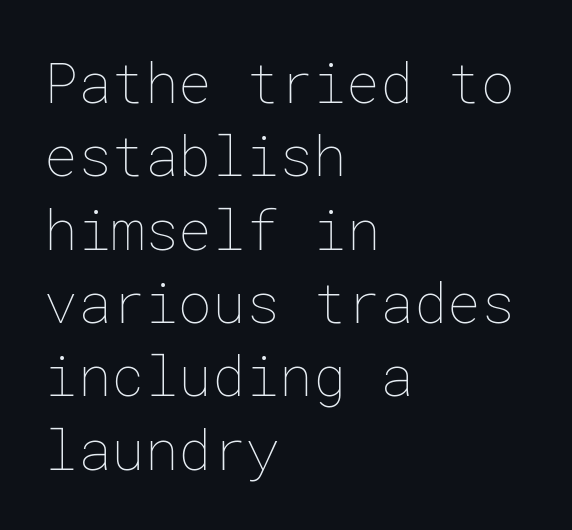
The image shows 56 px thin type, upright; set left-aligned, normal line spacing (1.31x), normal letter spacing, not underlined; low stroke contrast and a medium x-height.
